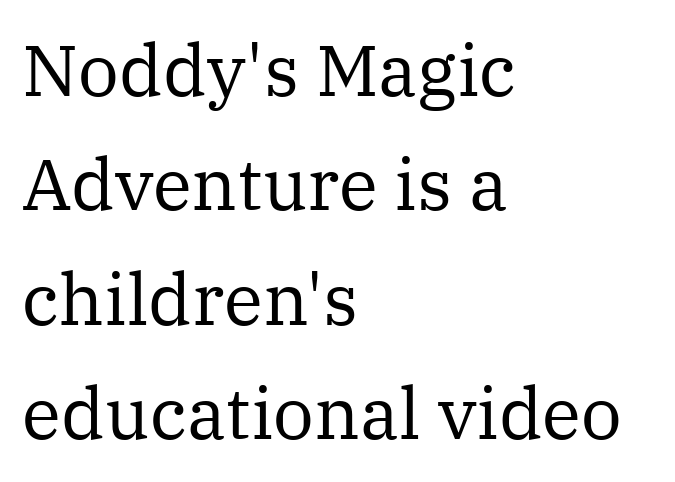
Whoever set this chose a conventional vertical rhythm. Students, note that the glyphs here touch the page at normal intervals. A typesetter would call this proportional, since set widths differ per character. Characters remain perfectly vertical along every line. The designer went with a serif here, giving each stem small feet. The baseline area is clear.
